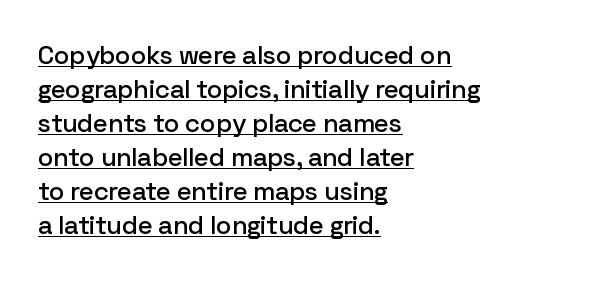
Q: Is the text italic (slanted)? A: No, it is upright.
Q: Is the text underlined? A: Yes.
Q: How is the paragraph aligned? A: Left-aligned.
Q: Is the spacing between letters normal or unusually wide? A: Normal.
Q: Is the spacing between lines tight, normal or loose? A: Normal.
